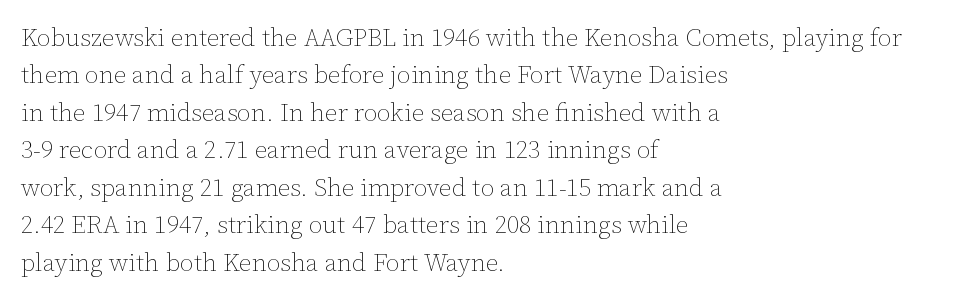
The image shows 25 px text type, upright; set left-aligned, normal line spacing (1.5x), normal letter spacing, not underlined.
